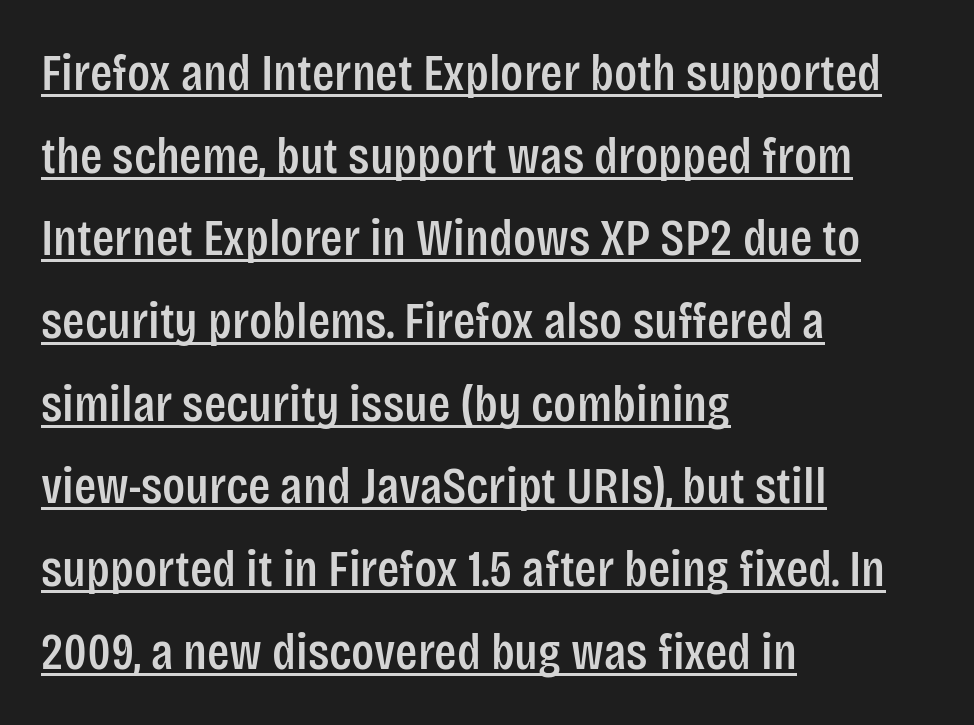
Nope, not italic — everything's standing straight. Do the characters align in a grid? No, the font is proportional. Caption: standard tracking, unaltered. This is sans-serif lettering, the kind often seen on screens and signage. Line starts are locked; line ends wander. Leading matches the norm, producing a regular column.
